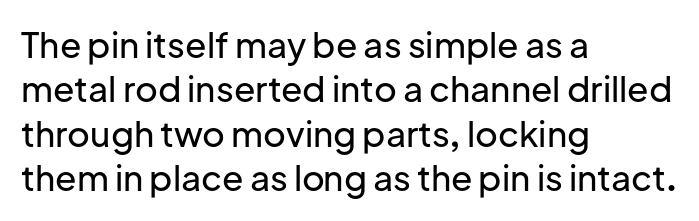
Q: Is the text italic (slanted)? A: No, it is upright.
Q: Is the typeface a serif or a sans-serif typeface? A: Sans-serif.
Q: Is the text underlined? A: No.
Q: How is the paragraph aligned? A: Left-aligned.
Q: Is the spacing between letters normal or unusually wide? A: Normal.
Q: Is the spacing between lines tight, normal or loose? A: Normal.
Q: Width (condensed, normal, or wide)? A: Normal.
Q: Stroke contrast? A: Low.
Q: x-height? A: Medium.
Q: Monospaced? A: No.
